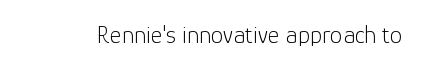
Q: Is the text bold? A: No.
Q: Is the text italic (slanted)? A: No, it is upright.
Q: Is the text underlined? A: No.
Q: Is the spacing between letters normal or unusually wide? A: Normal.
